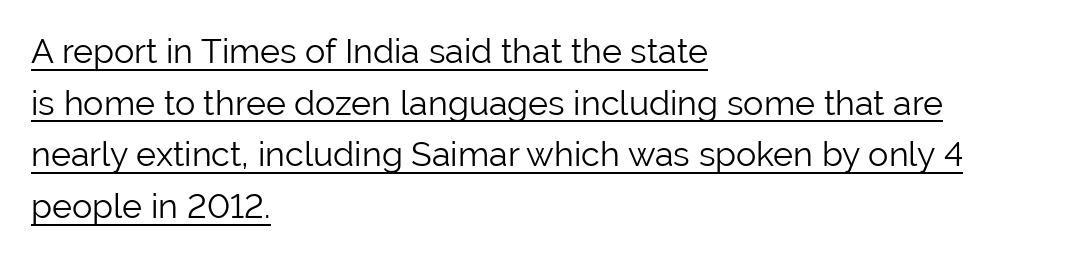
{"serif": "no", "italic": "no", "bold": "no", "weight": "light", "width": "normal", "stroke_contrast": "low", "x_height": "medium", "monospaced": "no", "underline": "yes", "align": "left", "line_spacing": "normal", "line_spacing_ratio": 1.52, "letter_spacing": "normal", "letter_spacing_em": 0.0, "glyph_px": 34}
